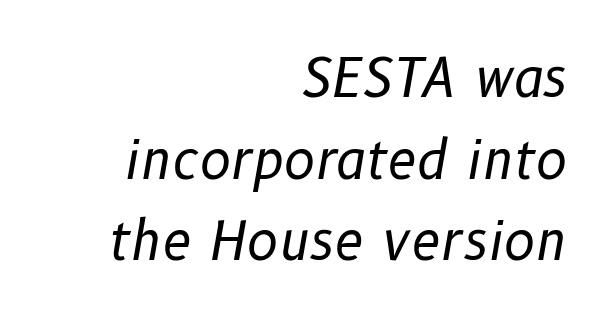
The image shows 53 px regular-weight type, italic (leaning right); set right-aligned, normal line spacing (1.54x), normal letter spacing, not underlined; low stroke contrast and a medium x-height.
